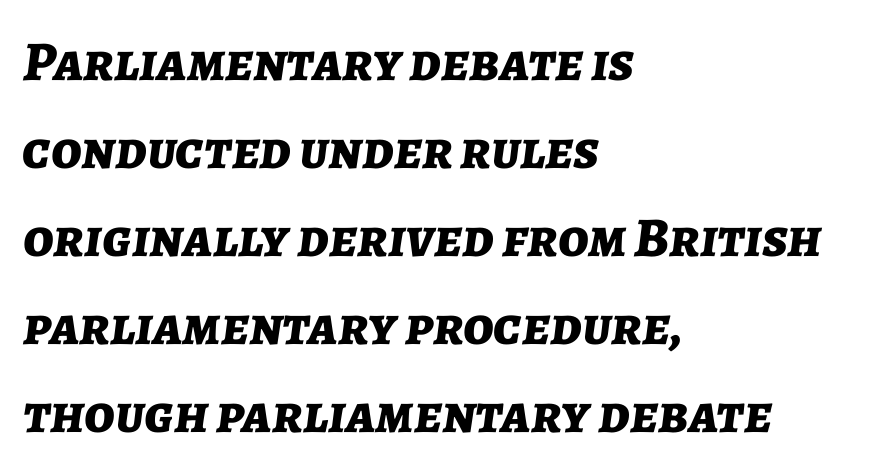
The image shows 56 px bold type, italic (leaning right); set left-aligned, normal line spacing (1.57x), normal letter spacing, not underlined; low stroke contrast and a medium x-height.
